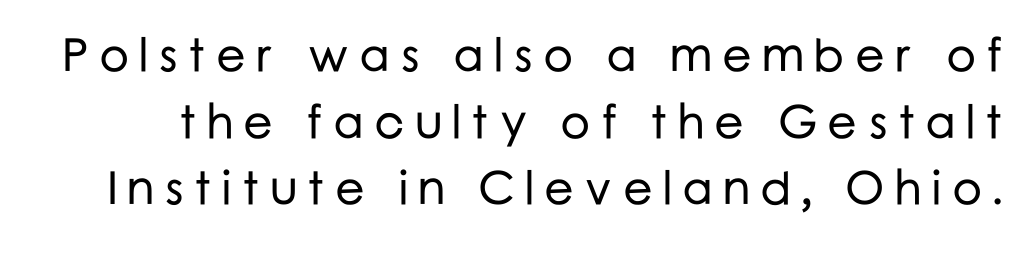
The image shows 47 px sans-serif type, upright; set normal line spacing (1.42x), unusually wide letter spacing (+0.21 em), not underlined; low stroke contrast and a medium x-height.
